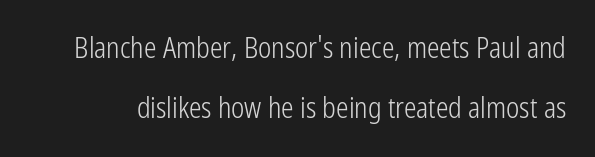
Letterform terminals end flat and unadorned throughout the passage. The space beneath each line is pristine and unruled. Caption: standard tracking, unaltered. No italicization has been applied; the sample stays upright. A typesetter would call this proportional, since set widths differ per character.
